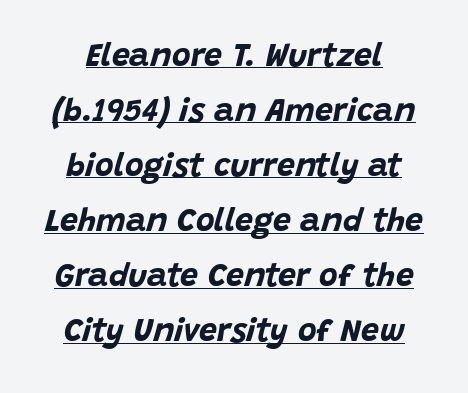
The image shows 32 px bold type, italic (leaning right); set line spacing 1.72x, normal letter spacing, underlined; low stroke contrast and a large x-height.
